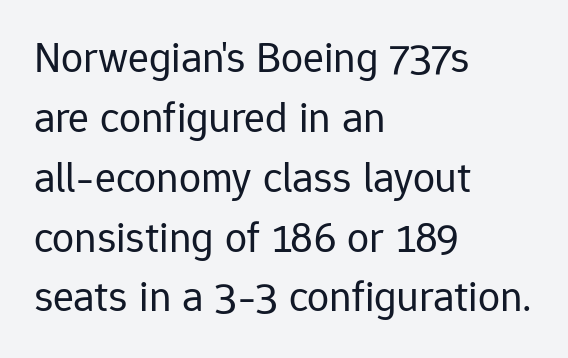
Q: Is the text bold? A: No.
Q: Is the text italic (slanted)? A: No, it is upright.
Q: Is the typeface a serif or a sans-serif typeface? A: Sans-serif.
Q: Is the text underlined? A: No.
Q: How is the paragraph aligned? A: Left-aligned.
Q: Is the spacing between letters normal or unusually wide? A: Normal.
Q: Is the spacing between lines tight, normal or loose? A: Normal.
Q: Width (condensed, normal, or wide)? A: Normal.
Q: Stroke contrast? A: Low.
Q: x-height? A: Medium.
Q: Monospaced? A: No.
